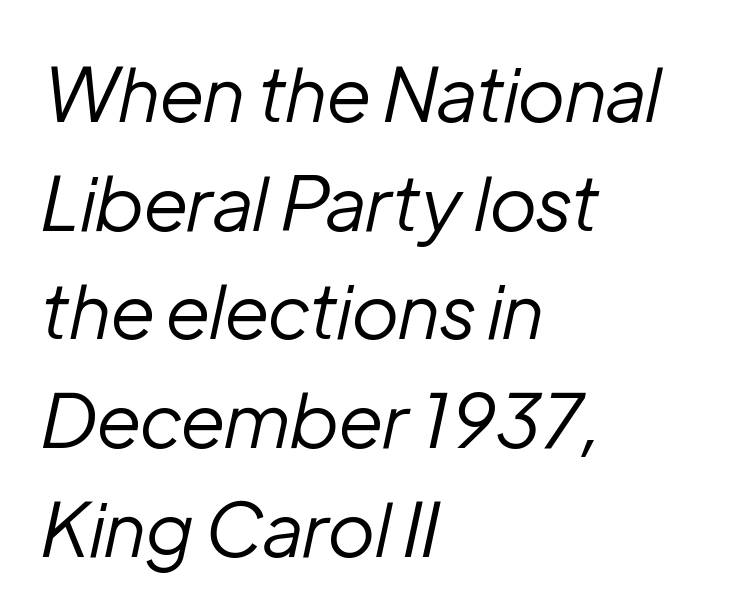
Q: Is the text bold? A: No.
Q: Is the text italic (slanted)? A: Yes, it leans right by about 12 degrees.
Q: Is the text underlined? A: No.
Q: How is the paragraph aligned? A: Left-aligned.
Q: Is the spacing between letters normal or unusually wide? A: Normal.
Q: Is the spacing between lines tight, normal or loose? A: Normal.
Q: Width (condensed, normal, or wide)? A: Normal.
Q: Stroke contrast? A: Low.
Q: x-height? A: Medium.
Q: Monospaced? A: No.
